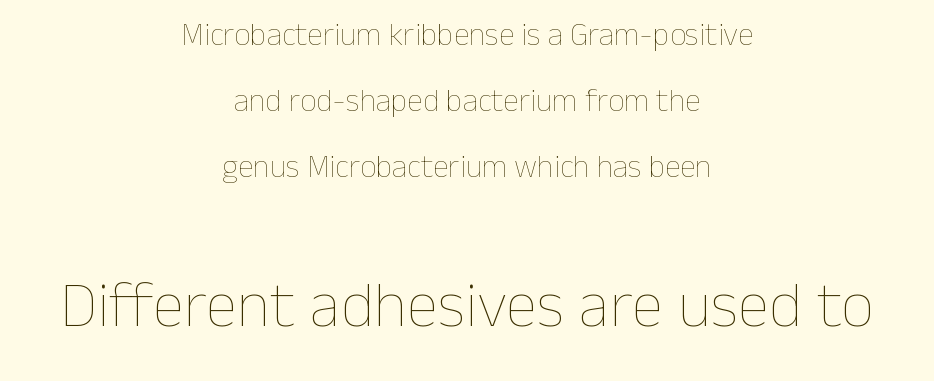
{"italic": "no", "bold": "no", "weight": "thin", "width": "normal", "stroke_contrast": "low", "x_height": "medium", "monospaced": "no", "underline": "no", "align": "center", "line_spacing": "loose", "line_spacing_ratio": 2.07, "letter_spacing": "normal", "letter_spacing_em": 0.0, "larger_block": "second", "size_ratio": 2.03, "glyph_px": 65}
